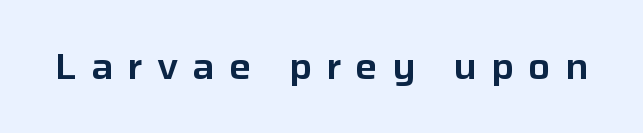
Designer's note — italics off, roman on. Beneath every word, the page is bare. The letters advance in unequal steps, a hallmark of proportional type. These lines are composed in type without serifs.
